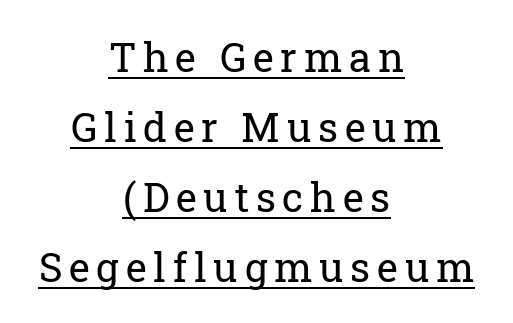
{"serif": "yes", "italic": "no", "bold": "no", "weight": "regular", "width": "normal", "stroke_contrast": "low", "x_height": "medium", "monospaced": "no", "underline": "yes", "align": "center", "line_spacing_ratio": 1.75, "glyph_px": 40}
